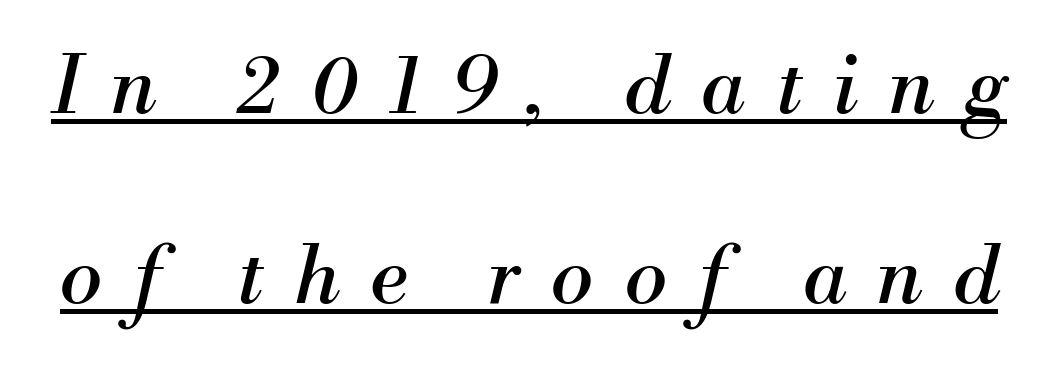
{"serif": "yes", "italic": "yes", "lean": "right", "slant_degrees": 13, "bold": "no", "weight": "regular", "width": "normal", "stroke_contrast": "medium", "x_height": "small", "monospaced": "no", "underline": "yes", "line_spacing": "loose", "line_spacing_ratio": 2.38, "letter_spacing": "wide", "letter_spacing_em": 0.39, "glyph_px": 80}
